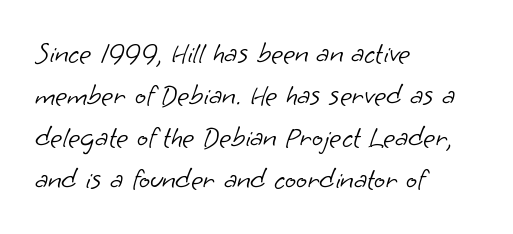
This is not heavy type; no bold has been used. Think of a printed novel: that variable character pitch is what you see here. Font category for this specimen: sans-serif. Compared with a centered layout, this one pins lines to the left instead. Has an underline been added? It has not. How are the letters spaced? Ordinarily, with no added tracking.
